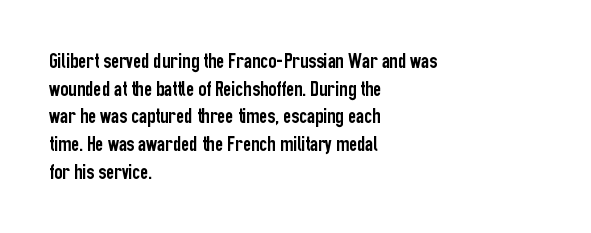
{"italic": "no", "underline": "no", "align": "left", "line_spacing": "normal", "line_spacing_ratio": 1.26, "letter_spacing": "normal", "letter_spacing_em": 0.0, "glyph_px": 22}
